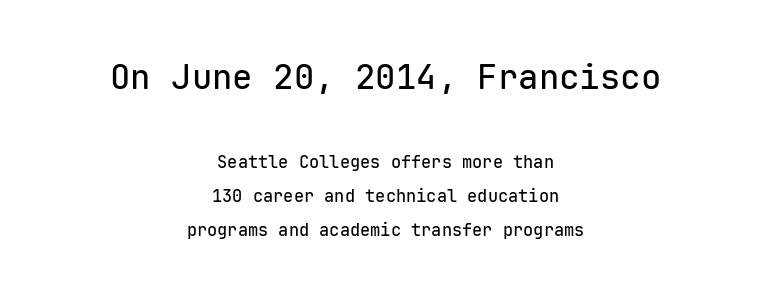
The image shows 34 px sans-serif type, upright, monospaced; set centered, loose line spacing (2.01x), normal letter spacing, not underlined; the first (top) block is 2.0x larger; low stroke contrast and a medium x-height.
